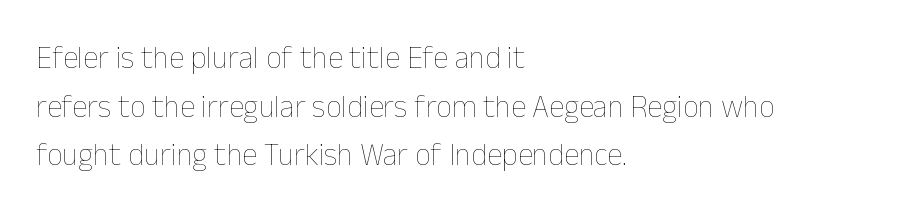
{"italic": "no", "bold": "no", "weight": "thin", "width": "normal", "stroke_contrast": "low", "x_height": "medium", "monospaced": "no", "underline": "no", "align": "left", "line_spacing": "normal", "line_spacing_ratio": 1.57, "letter_spacing": "normal", "letter_spacing_em": 0.0, "glyph_px": 31}
